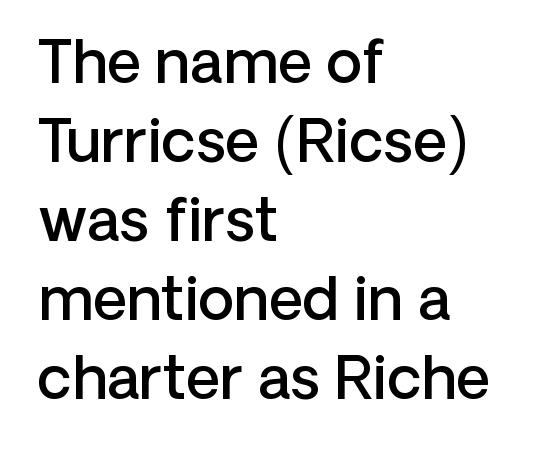
{"serif": "no", "italic": "no", "bold": "semi", "weight": "semibold", "width": "normal", "stroke_contrast": "low", "x_height": "medium", "monospaced": "no", "underline": "no", "align": "left", "line_spacing": "normal", "line_spacing_ratio": 1.34, "letter_spacing": "normal", "letter_spacing_em": 0.0, "glyph_px": 59}
